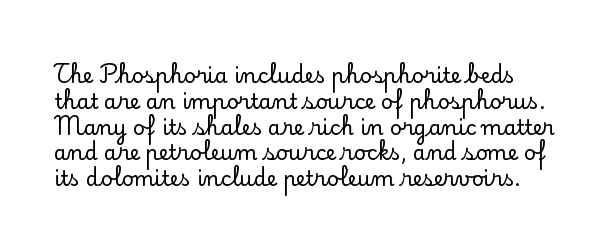
The axis of the letterforms is exactly vertical. What stands out about the letter spacing? Nothing — it is the standard amount. The specimen omits any rule beneath the text block's lines.
